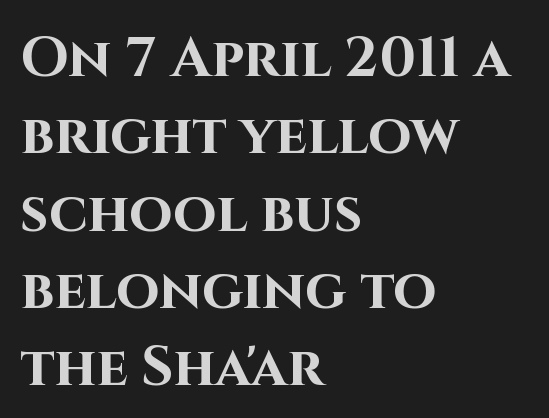
Q: Is the text bold? A: Yes.
Q: Is the text italic (slanted)? A: No, it is upright.
Q: Is the typeface a serif or a sans-serif typeface? A: Sans-serif.
Q: Is the text underlined? A: No.
Q: How is the paragraph aligned? A: Left-aligned.
Q: Is the spacing between letters normal or unusually wide? A: Normal.
Q: Is the spacing between lines tight, normal or loose? A: Normal.
Q: Width (condensed, normal, or wide)? A: Normal.
Q: Stroke contrast? A: High.
Q: x-height? A: Large.
Q: Monospaced? A: No.
